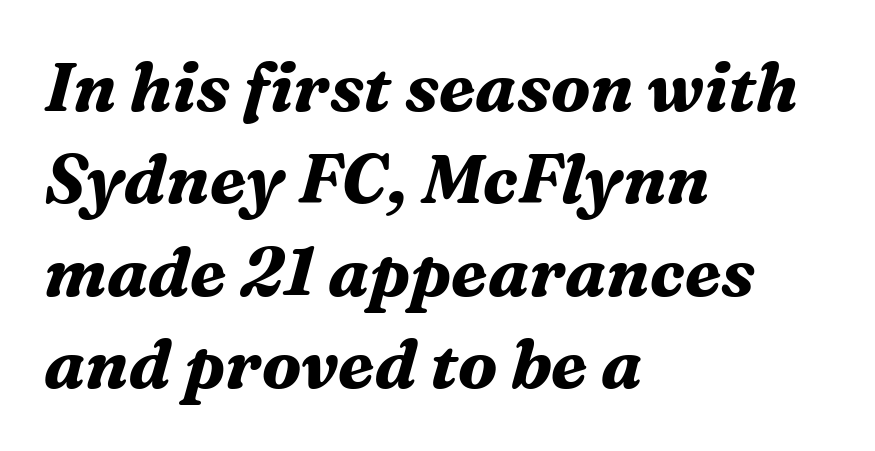
Plain, unruled lines of type. The rag falls on the right side of this text block. Serif or sans? Serif — the stroke terminals have little feet. This rendering leaves character spacing at its baseline value.
